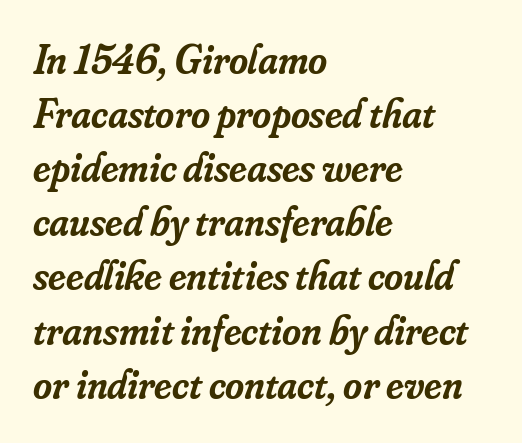
The image shows 41 px semibold serif type, italic (leaning right); set left-aligned, normal line spacing (1.32x), normal letter spacing, not underlined; low stroke contrast and a small x-height.
